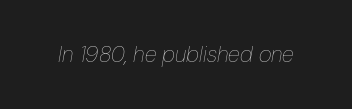
The image shows 22 px text type, italic (leaning right); set normal letter spacing, not underlined.
